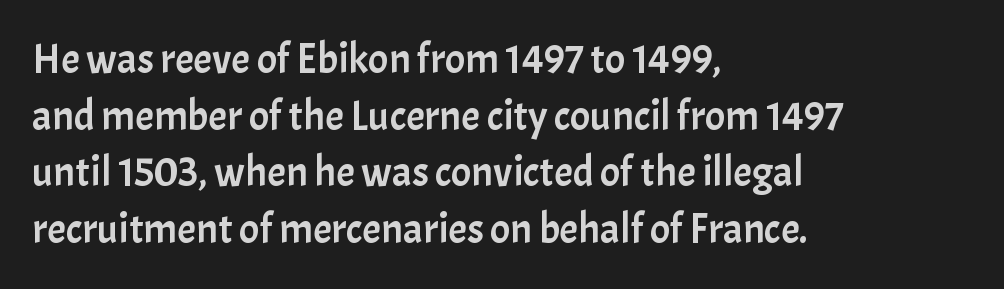
{"serif": "no", "italic": "no", "width": "normal", "stroke_contrast": "low", "x_height": "medium", "monospaced": "no", "underline": "no", "align": "left", "line_spacing": "normal", "line_spacing_ratio": 1.35, "letter_spacing": "normal", "letter_spacing_em": 0.0, "glyph_px": 42}
